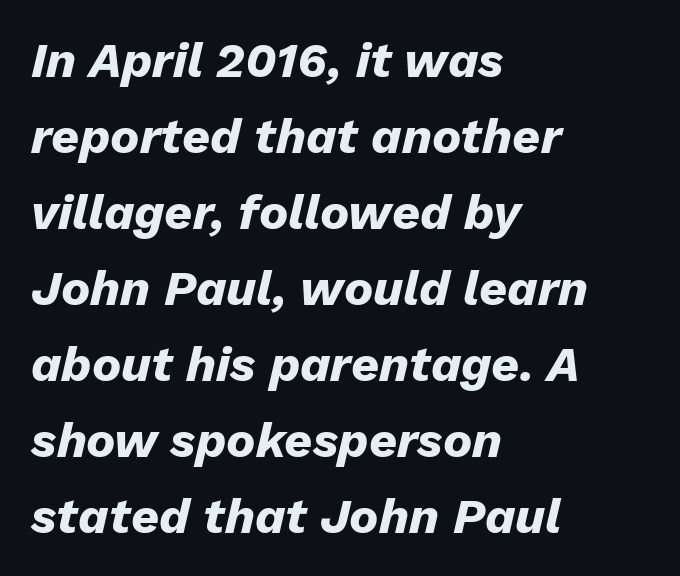
{"italic": "yes", "lean": "right", "slant_degrees": 13, "bold": "yes", "weight": "heavy", "width": "normal", "stroke_contrast": "low", "x_height": "medium", "monospaced": "no", "underline": "no", "align": "left", "line_spacing": "normal", "line_spacing_ratio": 1.55, "letter_spacing": "normal", "letter_spacing_em": 0.0, "glyph_px": 49}
